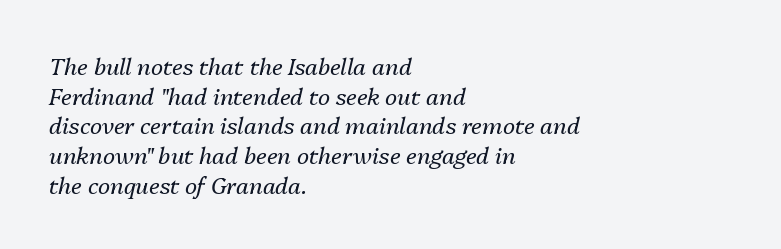
{"italic": "yes", "lean": "right", "slant_degrees": 13, "bold": "no", "underline": "no", "align": "left", "line_spacing": "normal", "line_spacing_ratio": 1.29, "letter_spacing": "normal", "letter_spacing_em": 0.0, "glyph_px": 23}
